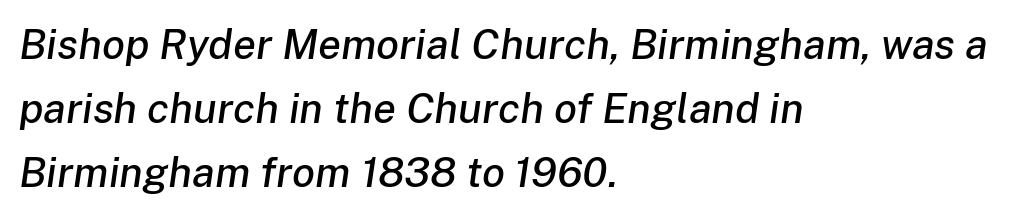
The image shows 42 px text type, italic (leaning right); set left-aligned, normal line spacing (1.52x), normal letter spacing, not underlined; low stroke contrast and a medium x-height.
